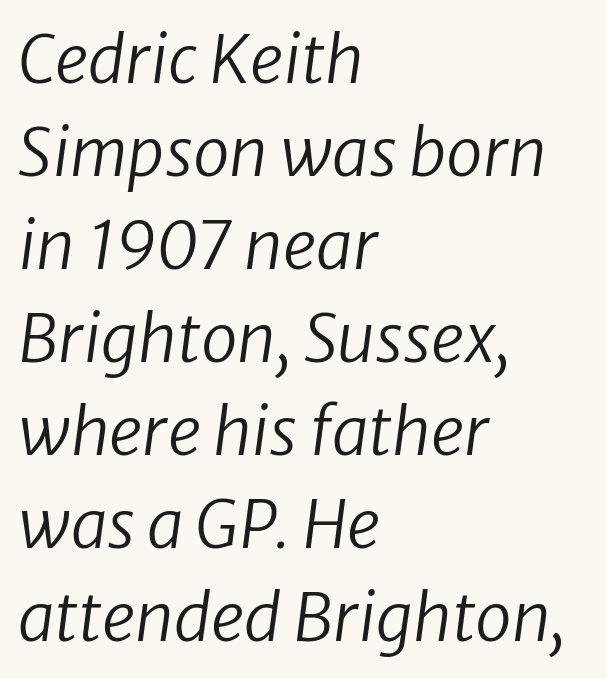
{"italic": "yes", "lean": "right", "slant_degrees": 8, "bold": "no", "weight": "regular", "width": "normal", "stroke_contrast": "low", "x_height": "medium", "monospaced": "no", "underline": "no", "align": "left", "line_spacing": "normal", "line_spacing_ratio": 1.41, "letter_spacing": "normal", "letter_spacing_em": 0.0, "glyph_px": 66}
